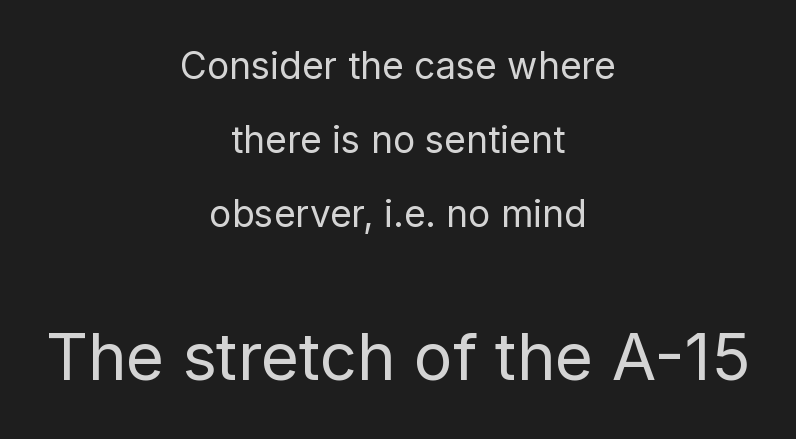
{"serif": "no", "italic": "no", "bold": "no", "weight": "regular", "width": "normal", "stroke_contrast": "low", "x_height": "medium", "monospaced": "no", "underline": "no", "align": "center", "line_spacing": "loose", "line_spacing_ratio": 2.0, "letter_spacing": "normal", "letter_spacing_em": 0.0, "larger_block": "second", "size_ratio": 1.76, "glyph_px": 65}
